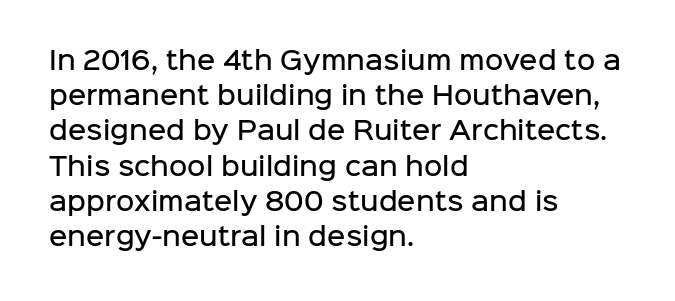
Heft: intermediate — a semibold. No word sits above an underline. Successive baselines arrive at the customary interval. Inter-character spacing is left at the font's built-in metrics. Reading down the block, your eye returns to a fixed left position each line. Italic? Not at all — the glyphs are vertical.
